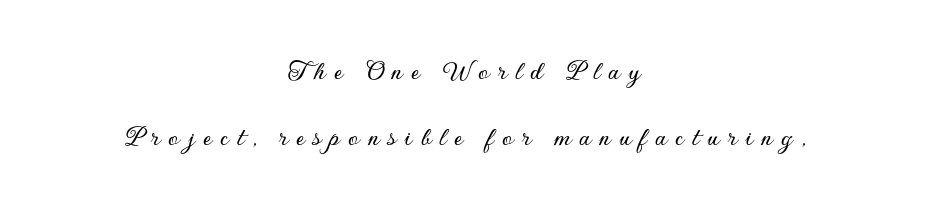
Q: Is the text italic (slanted)? A: Yes.
Q: Is the typeface a serif or a sans-serif typeface? A: Sans-serif.
Q: Is the text underlined? A: No.
Q: How is the paragraph aligned? A: Centered.
Q: Is the spacing between letters normal or unusually wide? A: Unusually wide.
Q: Is the spacing between lines tight, normal or loose? A: Loose.
Q: Width (condensed, normal, or wide)? A: Normal.
Q: Stroke contrast? A: Low.
Q: x-height? A: Small.
Q: Monospaced? A: No.
